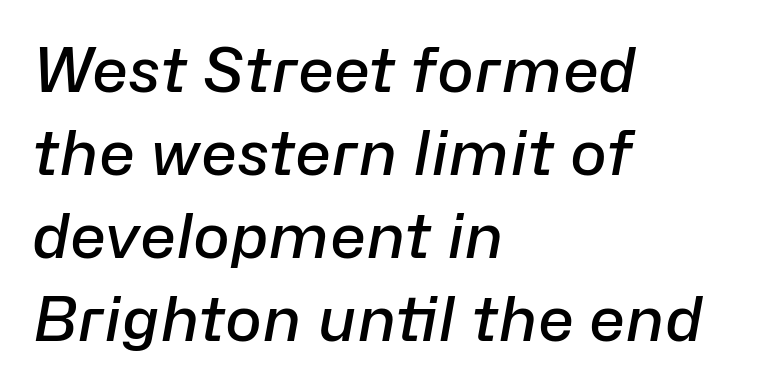
Q: Is the text bold? A: Semi-bold.
Q: Is the text italic (slanted)? A: Yes, it leans right by about 10 degrees.
Q: Is the text underlined? A: No.
Q: How is the paragraph aligned? A: Left-aligned.
Q: Is the spacing between letters normal or unusually wide? A: Normal.
Q: Is the spacing between lines tight, normal or loose? A: Normal.
Q: Width (condensed, normal, or wide)? A: Normal.
Q: Stroke contrast? A: Low.
Q: x-height? A: Medium.
Q: Monospaced? A: No.
